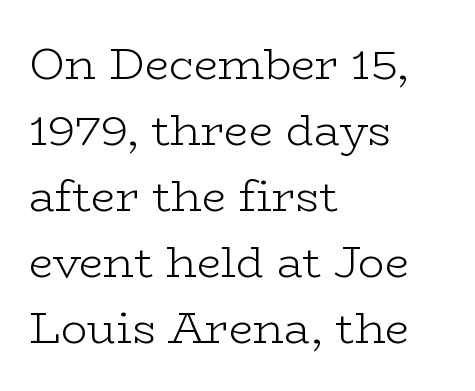
{"serif": "yes", "italic": "no", "bold": "no", "weight": "light", "width": "wide", "stroke_contrast": "low", "x_height": "medium", "monospaced": "no", "underline": "no", "align": "left", "line_spacing": "normal", "line_spacing_ratio": 1.5, "letter_spacing": "normal", "letter_spacing_em": 0.0, "glyph_px": 44}
